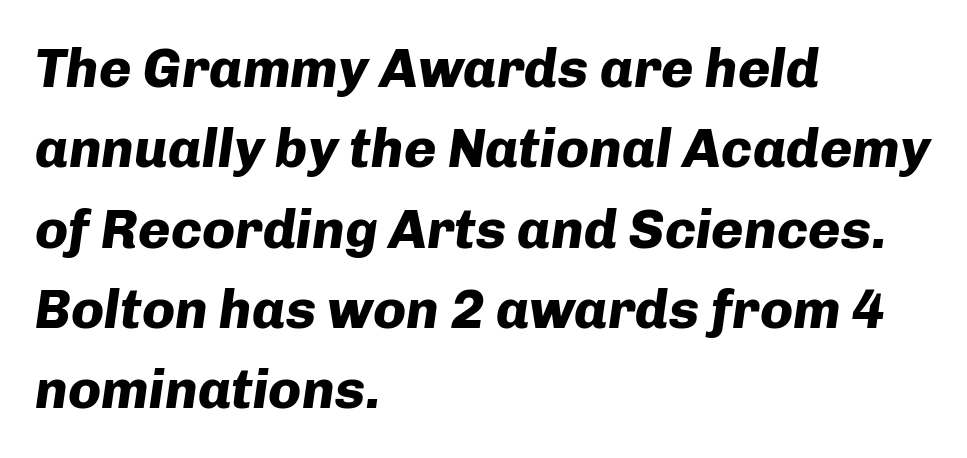
Q: Is the text bold? A: Yes.
Q: Is the text italic (slanted)? A: Yes, it leans right by about 8 degrees.
Q: Is the text underlined? A: No.
Q: How is the paragraph aligned? A: Left-aligned.
Q: Is the spacing between letters normal or unusually wide? A: Normal.
Q: Is the spacing between lines tight, normal or loose? A: Normal.
Q: Width (condensed, normal, or wide)? A: Normal.
Q: Stroke contrast? A: Low.
Q: x-height? A: Medium.
Q: Monospaced? A: No.
